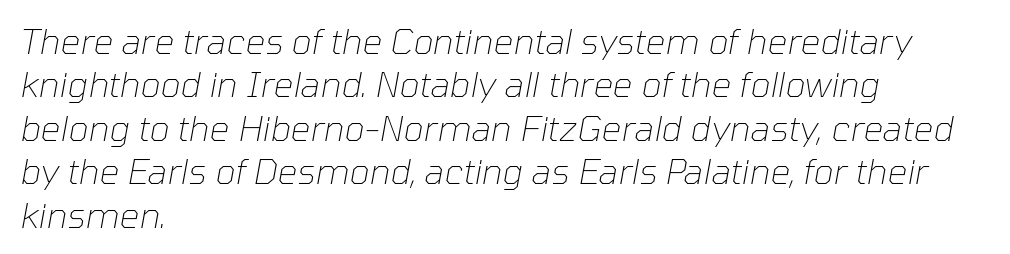
The image shows 35 px thin type, italic (leaning right); set left-aligned, line spacing 1.24x, normal letter spacing, not underlined; low stroke contrast and a medium x-height.
